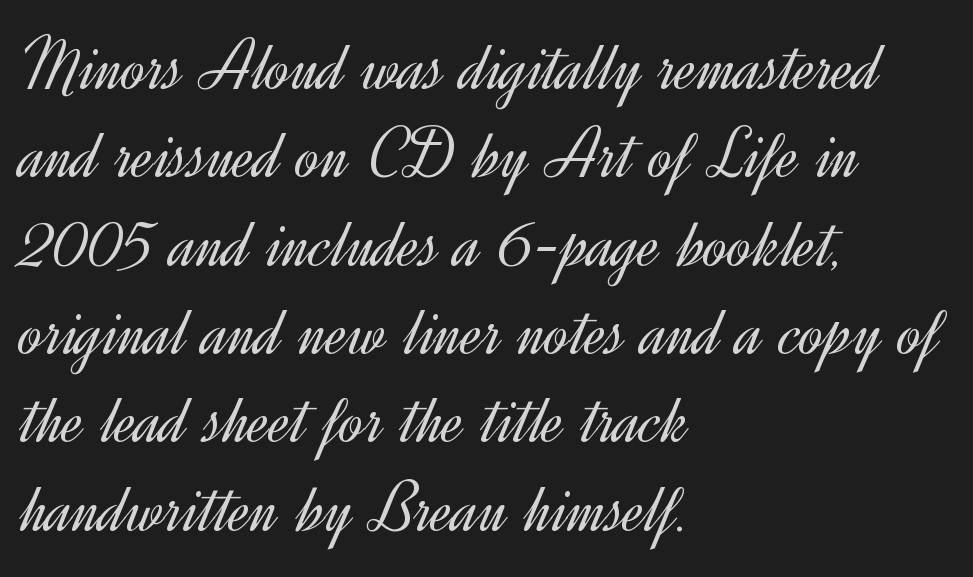
{"serif": "no", "bold": "no", "weight": "light", "width": "normal", "x_height": "small", "monospaced": "no", "underline": "no", "align": "left", "line_spacing_ratio": 1.21, "letter_spacing": "normal", "letter_spacing_em": 0.0, "glyph_px": 73}
